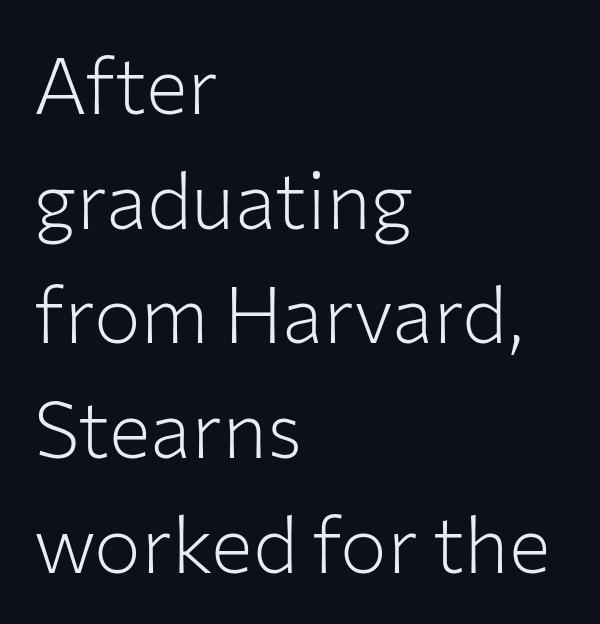
Q: Is the text bold? A: No.
Q: Is the text italic (slanted)? A: No, it is upright.
Q: Is the typeface a serif or a sans-serif typeface? A: Sans-serif.
Q: Is the text underlined? A: No.
Q: How is the paragraph aligned? A: Left-aligned.
Q: Is the spacing between letters normal or unusually wide? A: Normal.
Q: Is the spacing between lines tight, normal or loose? A: Normal.
Q: Width (condensed, normal, or wide)? A: Normal.
Q: Stroke contrast? A: Low.
Q: x-height? A: Medium.
Q: Monospaced? A: No.
